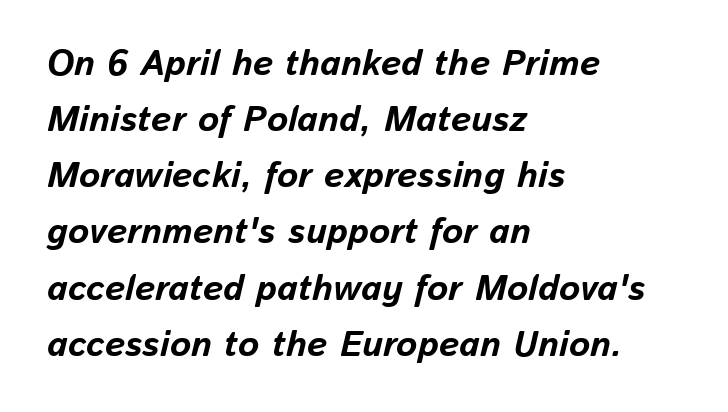
Q: Is the text bold? A: Yes.
Q: Is the text italic (slanted)? A: Yes, it leans right by about 13 degrees.
Q: Is the text underlined? A: No.
Q: How is the paragraph aligned? A: Left-aligned.
Q: Is the spacing between letters normal or unusually wide? A: Normal.
Q: Is the spacing between lines tight, normal or loose? A: Normal.
Q: Width (condensed, normal, or wide)? A: Normal.
Q: Stroke contrast? A: Low.
Q: x-height? A: Medium.
Q: Monospaced? A: No.
